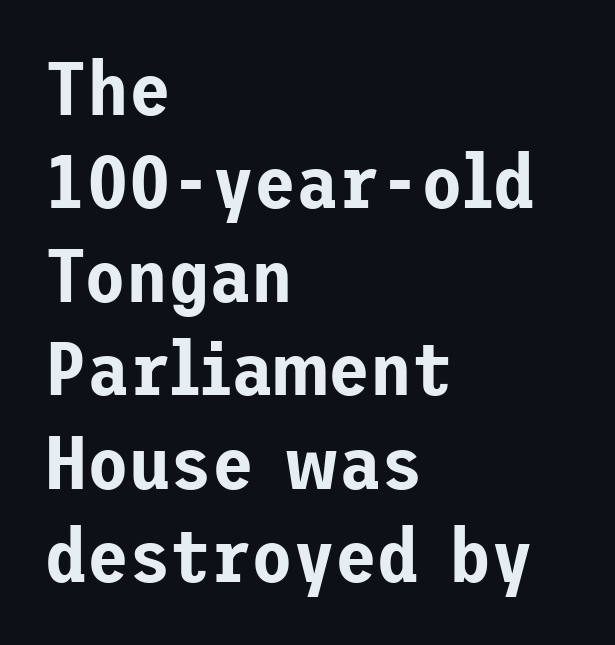
Each line starts at the same left margin while the right side varies. Unlike italic type, these characters show no tilt at all. The passage shown is not underscored anywhere. Spacing between characters is what you'd get straight out of the box. Examine the stroke ends and you'll find no serifs.
